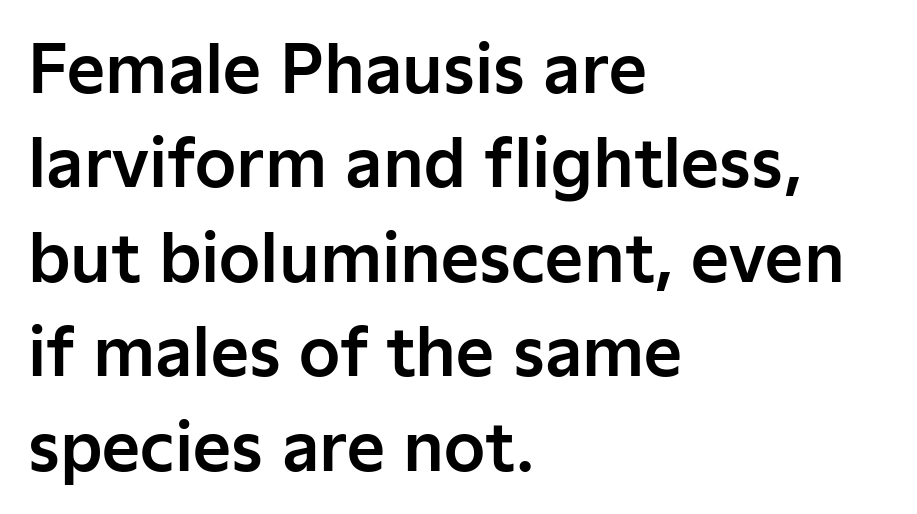
{"serif": "no", "italic": "no", "width": "normal", "stroke_contrast": "low", "x_height": "medium", "monospaced": "no", "underline": "no", "align": "left", "line_spacing": "normal", "line_spacing_ratio": 1.43, "letter_spacing": "normal", "letter_spacing_em": 0.0, "glyph_px": 66}
